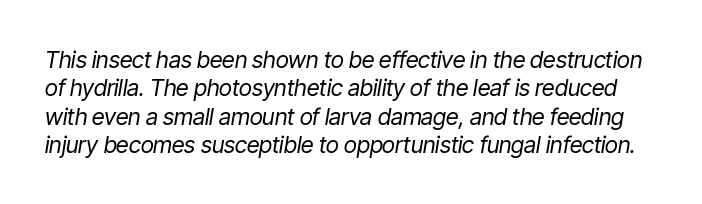
Q: Is the text bold? A: No.
Q: Is the text italic (slanted)? A: Yes, it leans right by about 9 degrees.
Q: Is the text underlined? A: No.
Q: Is the spacing between letters normal or unusually wide? A: Normal.
